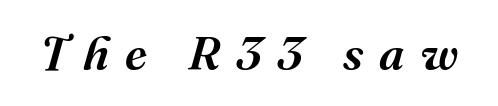
The face used here is proportionally spaced, like ordinary book or web type. The face used here has a pronounced slope to its letters. Type without underlining. This sample uses a serif face. How are the letters spaced? Widely, with obvious added tracking.
